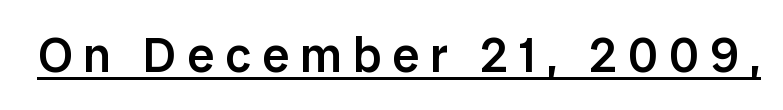
Each letter keeps its own natural width here, so spacing adapts to shape. Every letter is mildly thick-stroked: semibold rather than bold. The glyphs in this specimen are sans serif. Tracking value appears strongly positive — letters spread wide. Ascenders rise straight up at ninety degrees. The specimen includes a rule beneath the text block's lines.
